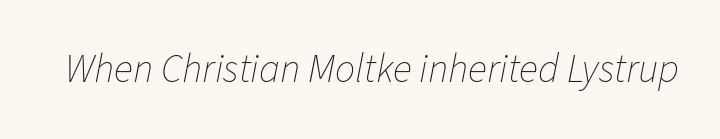
{"italic": "yes", "lean": "right", "slant_degrees": 11, "bold": "no", "weight": "thin", "width": "normal", "stroke_contrast": "low", "x_height": "medium", "monospaced": "no", "underline": "no", "letter_spacing": "normal", "letter_spacing_em": 0.0, "glyph_px": 40}
